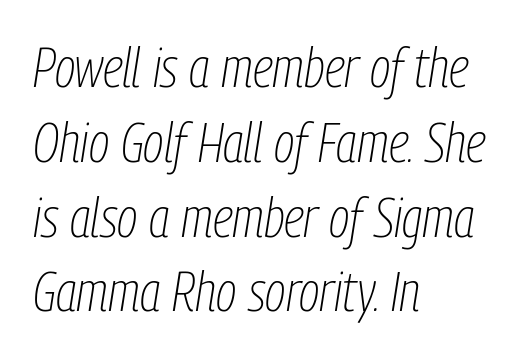
Heft: none added — not bold. Every character sits at an angle, as italics do. A classic flush-left, rag-right setting is used for this passage. Normally led — the rows are evenly, conventionally spaced.
